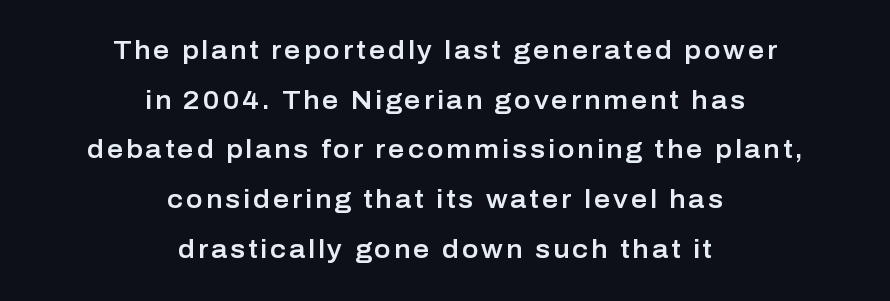
{"italic": "no", "underline": "no", "align": "center", "line_spacing": "loose", "line_spacing_ratio": 1.99, "glyph_px": 25}
